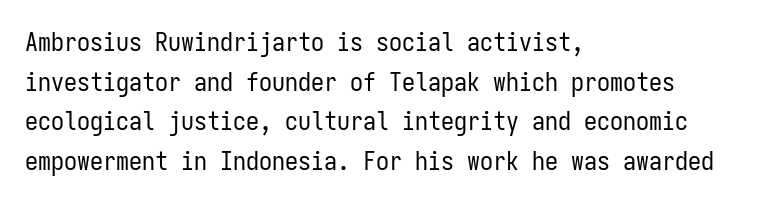
The image shows 26 px text type, upright; set left-aligned, normal line spacing (1.52x), normal letter spacing, not underlined.
